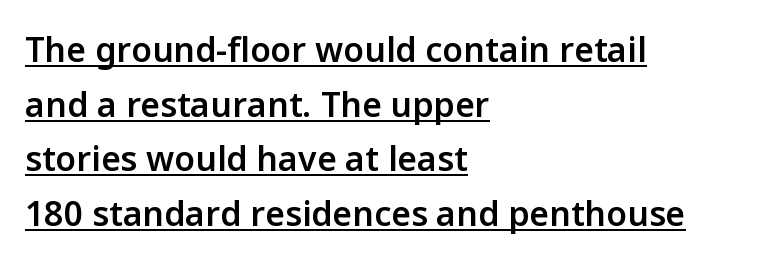
{"serif": "no", "italic": "no", "bold": "semi", "weight": "semibold", "width": "normal", "stroke_contrast": "low", "x_height": "medium", "monospaced": "no", "underline": "yes", "align": "left", "line_spacing": "normal", "line_spacing_ratio": 1.61, "letter_spacing": "normal", "letter_spacing_em": 0.0, "glyph_px": 34}
